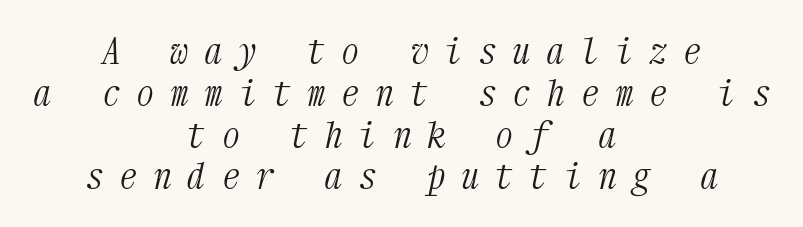
The image shows 36 px light, condensed serif type, italic (leaning right), monospaced; set centered, line spacing 1.16x, unusually wide letter spacing (+0.45 em), not underlined; medium stroke contrast and a medium x-height.
